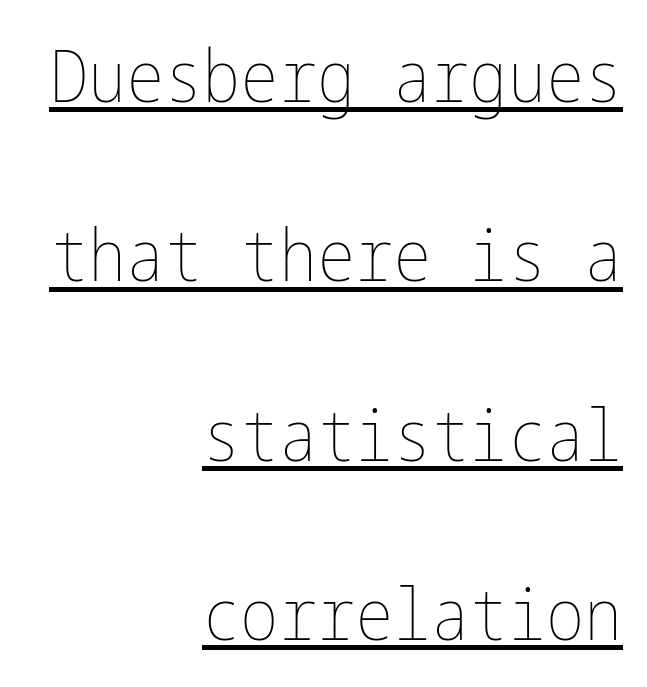
{"italic": "no", "bold": "no", "weight": "thin", "width": "condensed", "stroke_contrast": "low", "x_height": "medium", "underline": "yes", "align": "right", "line_spacing": "loose", "line_spacing_ratio": 2.49, "letter_spacing": "normal", "letter_spacing_em": 0.0, "glyph_px": 72}
